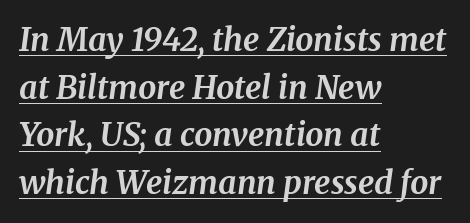
Q: Is the text bold? A: Yes.
Q: Is the text italic (slanted)? A: Yes, it leans right by about 8 degrees.
Q: Is the typeface a serif or a sans-serif typeface? A: Serif.
Q: Is the text underlined? A: Yes.
Q: How is the paragraph aligned? A: Left-aligned.
Q: Is the spacing between letters normal or unusually wide? A: Normal.
Q: Is the spacing between lines tight, normal or loose? A: Normal.
Q: Width (condensed, normal, or wide)? A: Normal.
Q: Stroke contrast? A: Medium.
Q: x-height? A: Medium.
Q: Monospaced? A: No.
